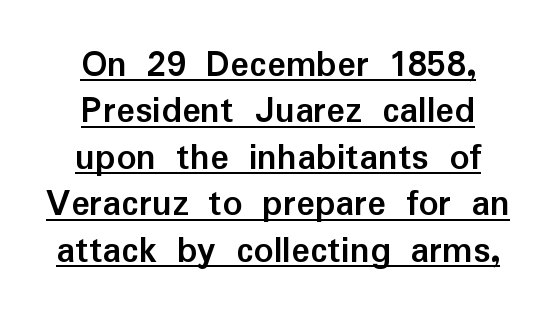
The text was rendered using a sans face with plain stroke endings. Caption: standard tracking, unaltered. Typesetter's note: full bold, strokes at maximum text heaviness. A roman cut, with each character standing at attention.
